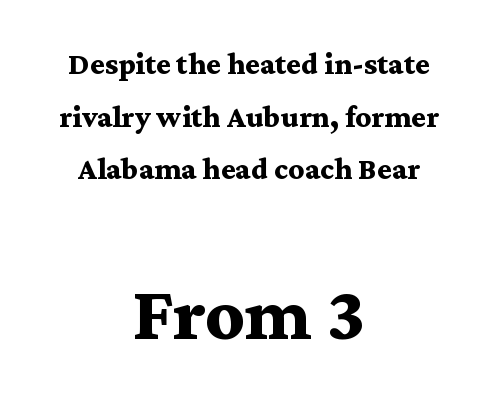
Q: Is the text bold? A: Yes.
Q: Is the text italic (slanted)? A: No, it is upright.
Q: Is the typeface a serif or a sans-serif typeface? A: Serif.
Q: Is the text underlined? A: No.
Q: How is the paragraph aligned? A: Centered.
Q: Is the spacing between letters normal or unusually wide? A: Normal.
Q: Is the spacing between lines tight, normal or loose? A: Normal.
Q: Which block of text is set in a larger size, the first (top) or the second (bottom)? A: The second (bottom) one.
Q: Width (condensed, normal, or wide)? A: Wide.
Q: Stroke contrast? A: Medium.
Q: x-height? A: Medium.
Q: Monospaced? A: No.
